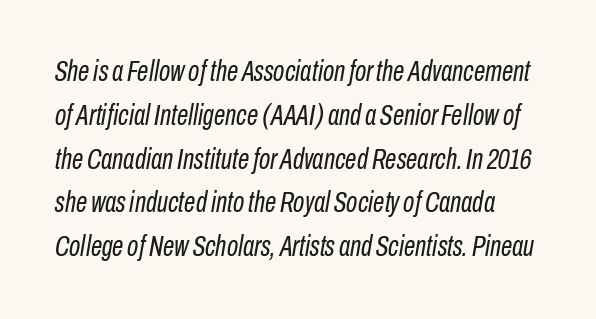
Q: Is the text bold? A: No.
Q: Is the text italic (slanted)? A: Yes, it leans right by about 10 degrees.
Q: Is the text underlined? A: No.
Q: Is the spacing between letters normal or unusually wide? A: Normal.
Q: Is the spacing between lines tight, normal or loose? A: Normal.
Q: Width (condensed, normal, or wide)? A: Condensed.
Q: Stroke contrast? A: Low.
Q: x-height? A: Medium.
Q: Monospaced? A: No.
